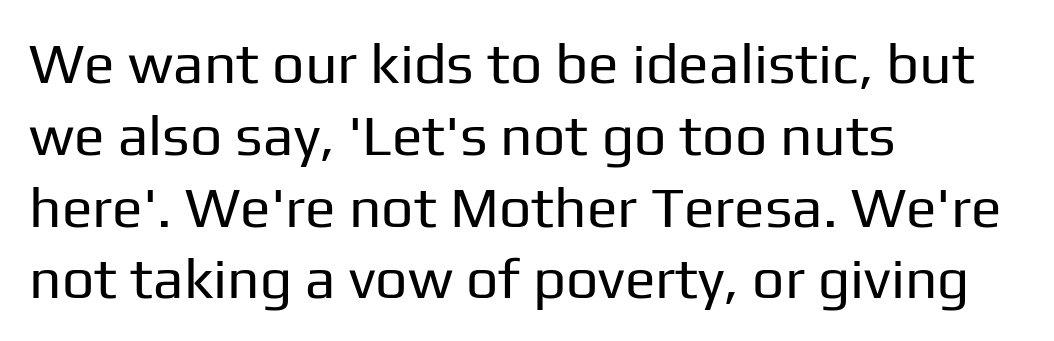
The image shows 57 px regular-weight sans-serif type, upright; set left-aligned, normal line spacing (1.26x), normal letter spacing, not underlined; low stroke contrast and a medium x-height.
